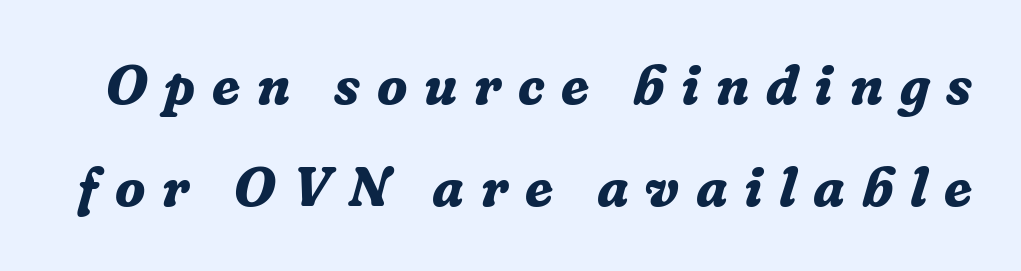
The image shows 56 px bold serif type, italic (leaning right); set line spacing 1.83x, unusually wide letter spacing (+0.3 em), not underlined; low stroke contrast and a medium x-height.
